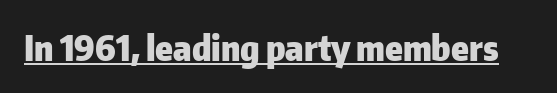
Q: Is the text bold? A: Yes.
Q: Is the text italic (slanted)? A: No, it is upright.
Q: Is the typeface a serif or a sans-serif typeface? A: Sans-serif.
Q: Is the text underlined? A: Yes.
Q: Is the spacing between letters normal or unusually wide? A: Normal.
Q: Width (condensed, normal, or wide)? A: Normal.
Q: Stroke contrast? A: Low.
Q: x-height? A: Medium.
Q: Monospaced? A: No.
